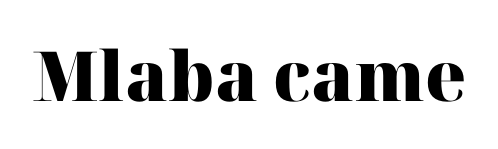
Q: Is the text bold? A: Yes.
Q: Is the text italic (slanted)? A: No, it is upright.
Q: Is the typeface a serif or a sans-serif typeface? A: Serif.
Q: Is the text underlined? A: No.
Q: Is the spacing between letters normal or unusually wide? A: Normal.
Q: Width (condensed, normal, or wide)? A: Normal.
Q: Stroke contrast? A: High.
Q: x-height? A: Medium.
Q: Monospaced? A: No.
